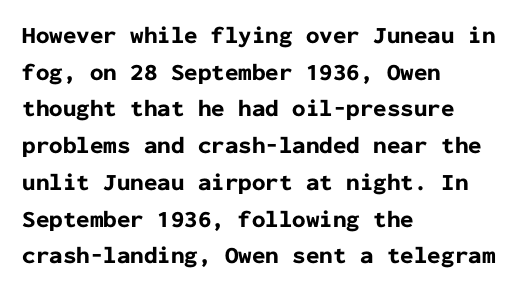
A typesetter would call this zero additional tracking. The letters stand upright; this is a roman face. Regular leading. The passage is arranged the way most books set body copy — flush left. Rule under the text: the space is simply empty. Strokes here are thick enough to call this a true bold.
